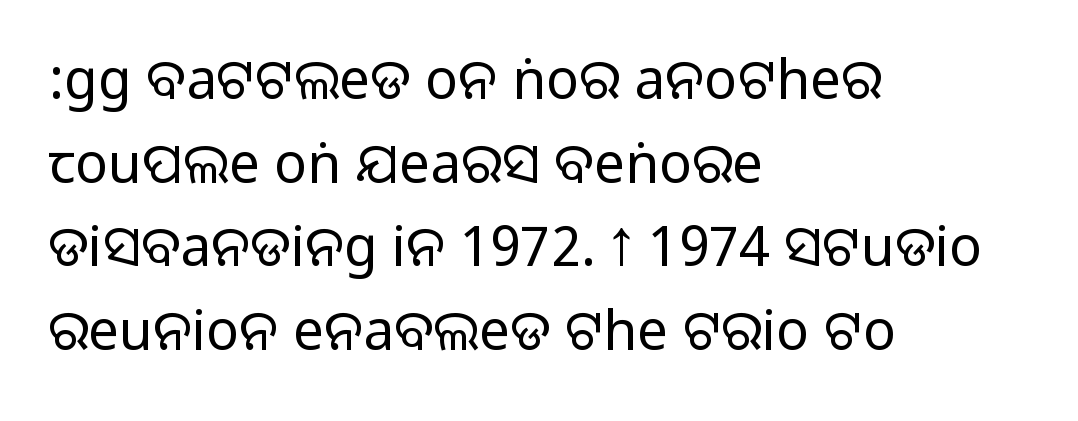
Q: Is the text italic (slanted)? A: No, it is upright.
Q: Is the typeface a serif or a sans-serif typeface? A: Sans-serif.
Q: Is the text underlined? A: No.
Q: How is the paragraph aligned? A: Left-aligned.
Q: Is the spacing between letters normal or unusually wide? A: Normal.
Q: Is the spacing between lines tight, normal or loose? A: Normal.
Q: Width (condensed, normal, or wide)? A: Normal.
Q: Stroke contrast? A: Medium.
Q: Monospaced? A: No.
